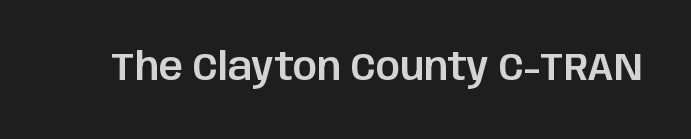
The image shows 38 px sans-serif type, upright; set normal letter spacing, not underlined; low stroke contrast and a large x-height.
